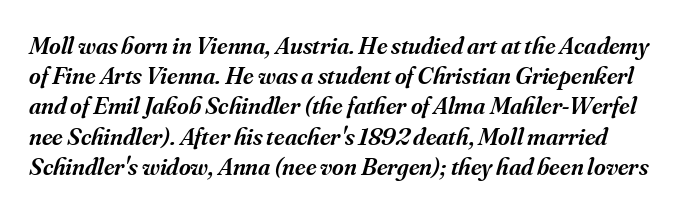
Look at the stroke-to-counter ratio: somewhat heavy, a semibold. Just letters on the line, the space beneath them empty. These lines keep a tight, regular rhythm from letter to letter. Yep, that's italic — everything's leaning.
